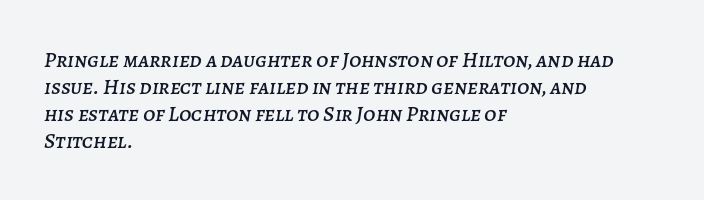
The image shows 22 px text type, italic (leaning right); set left-aligned, line spacing 1.22x, normal letter spacing, not underlined.
